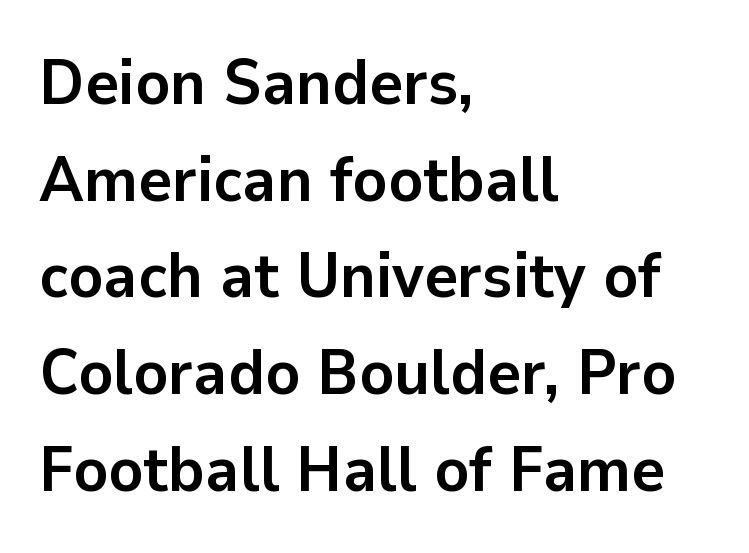
Q: Is the text bold? A: Yes.
Q: Is the text italic (slanted)? A: No, it is upright.
Q: Is the typeface a serif or a sans-serif typeface? A: Sans-serif.
Q: Is the text underlined? A: No.
Q: How is the paragraph aligned? A: Left-aligned.
Q: Is the spacing between letters normal or unusually wide? A: Normal.
Q: Is the spacing between lines tight, normal or loose? A: Normal.
Q: Width (condensed, normal, or wide)? A: Normal.
Q: Stroke contrast? A: Low.
Q: x-height? A: Medium.
Q: Monospaced? A: No.
